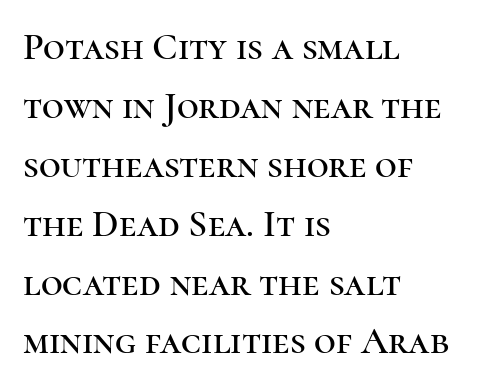
Q: Is the text italic (slanted)? A: No, it is upright.
Q: Is the typeface a serif or a sans-serif typeface? A: Serif.
Q: Is the text underlined? A: No.
Q: How is the paragraph aligned? A: Left-aligned.
Q: Is the spacing between letters normal or unusually wide? A: Normal.
Q: Is the spacing between lines tight, normal or loose? A: Normal.
Q: Width (condensed, normal, or wide)? A: Normal.
Q: Stroke contrast? A: High.
Q: x-height? A: Medium.
Q: Monospaced? A: No.
